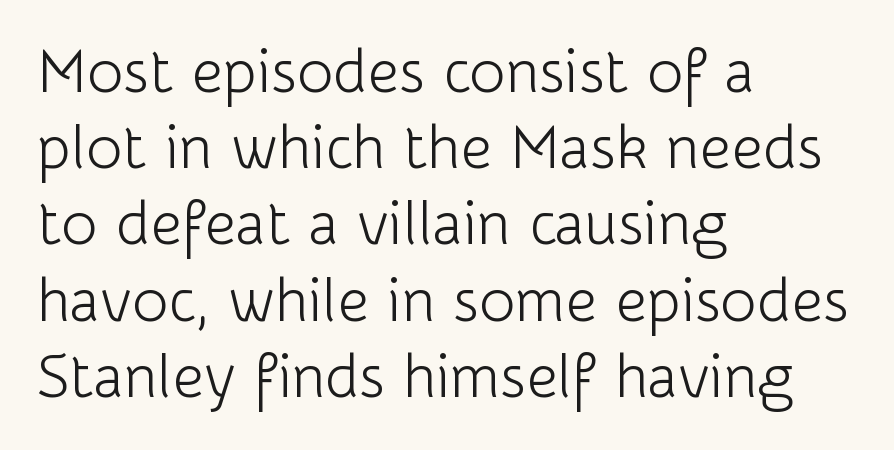
{"serif": "no", "italic": "no", "bold": "no", "weight": "light", "width": "normal", "stroke_contrast": "low", "x_height": "medium", "monospaced": "no", "underline": "no", "align": "left", "line_spacing": "normal", "line_spacing_ratio": 1.25, "letter_spacing": "normal", "letter_spacing_em": 0.0, "glyph_px": 61}
